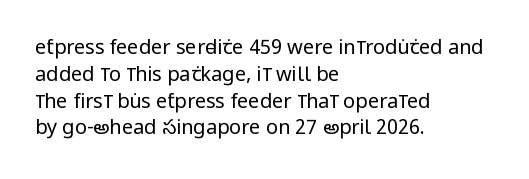
Unlike italic type, these characters show no tilt at all. Honestly, there is no underline to notice here at all. The ragged edge is on the right, which tells us the setting is flush left. Tracking here is standard; glyphs follow each other at the usual distance.
